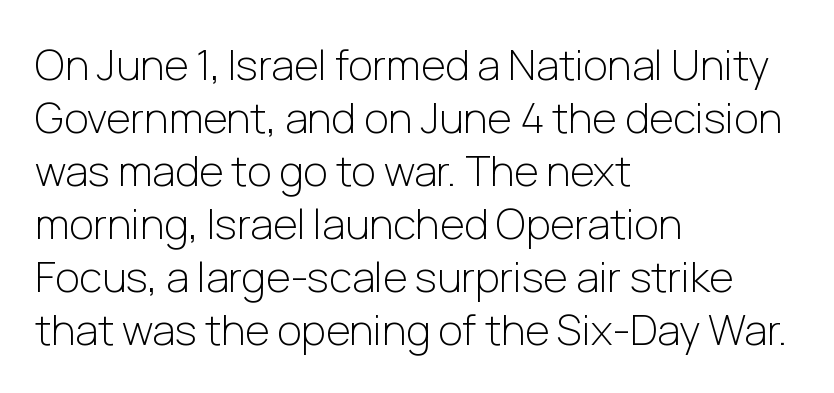
The image shows 42 px light sans-serif type, upright; set left-aligned, normal line spacing (1.26x), normal letter spacing, not underlined; low stroke contrast and a medium x-height.
